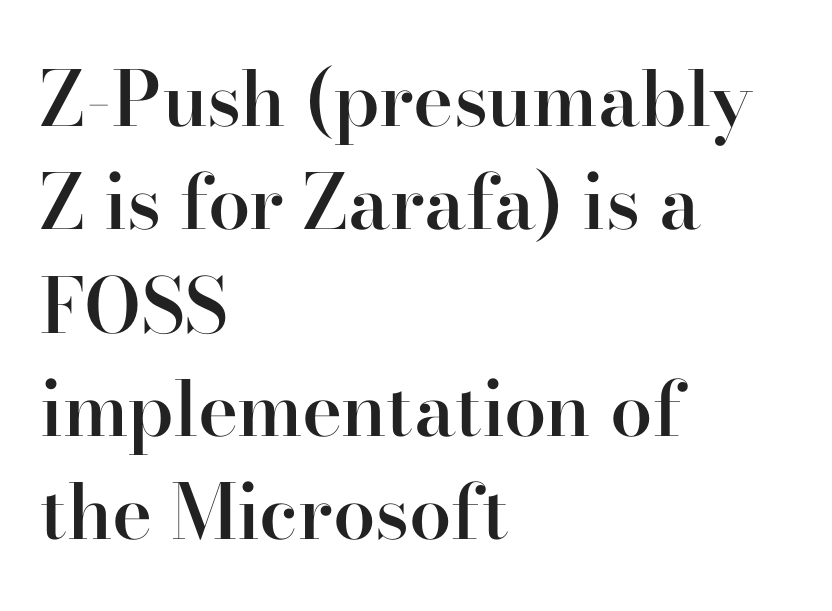
{"serif": "yes", "italic": "no", "bold": "semi", "weight": "semibold", "width": "normal", "stroke_contrast": "high", "x_height": "small", "monospaced": "no", "underline": "no", "align": "left", "line_spacing": "normal", "line_spacing_ratio": 1.36, "letter_spacing": "normal", "letter_spacing_em": 0.0, "glyph_px": 76}
